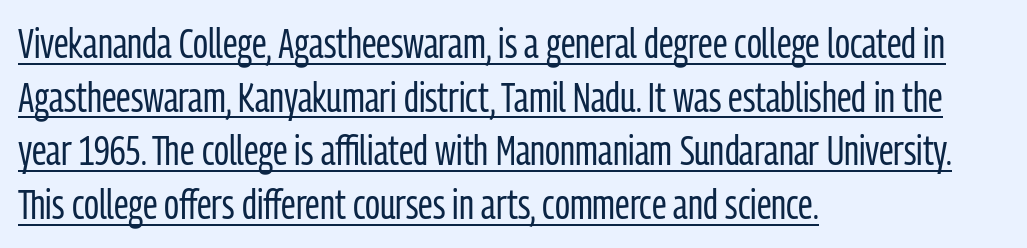
{"serif": "no", "italic": "no", "bold": "no", "weight": "regular", "width": "condensed", "stroke_contrast": "low", "x_height": "medium", "monospaced": "no", "underline": "yes", "align": "left", "line_spacing": "normal", "line_spacing_ratio": 1.31, "letter_spacing": "normal", "letter_spacing_em": 0.0, "glyph_px": 41}
